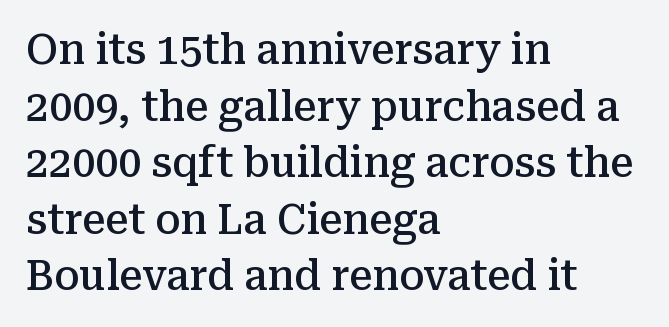
{"serif": "yes", "italic": "no", "bold": "semi", "weight": "semibold", "width": "normal", "stroke_contrast": "medium", "x_height": "medium", "monospaced": "no", "underline": "no", "align": "left", "line_spacing": "normal", "line_spacing_ratio": 1.38, "letter_spacing": "normal", "letter_spacing_em": 0.0, "glyph_px": 41}
